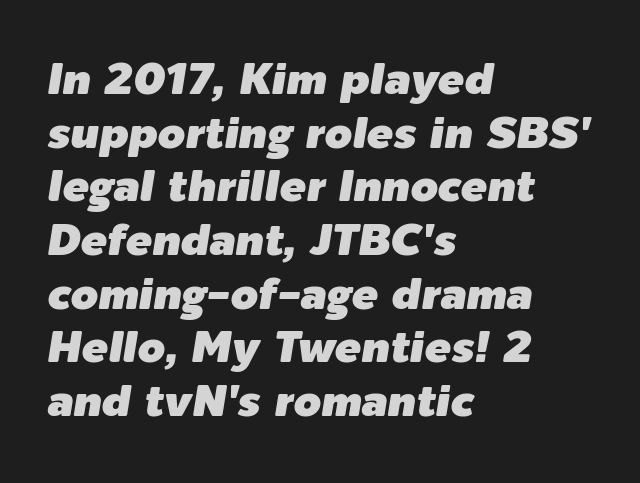
Students, note that the glyphs here touch the page at normal intervals. The specimen omits any rule beneath the text block's lines. These lines are rendered in a variable-pitch font. When letters slant like this, we call the style italic. The compositor pushed each line to the left boundary.
